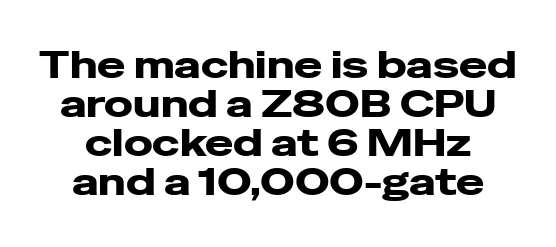
Q: Is the text italic (slanted)? A: No, it is upright.
Q: Is the typeface a serif or a sans-serif typeface? A: Sans-serif.
Q: Is the text underlined? A: No.
Q: Is the spacing between letters normal or unusually wide? A: Normal.
Q: Is the spacing between lines tight, normal or loose? A: Tight.
Q: Width (condensed, normal, or wide)? A: Wide.
Q: Stroke contrast? A: Low.
Q: x-height? A: Medium.
Q: Monospaced? A: No.
